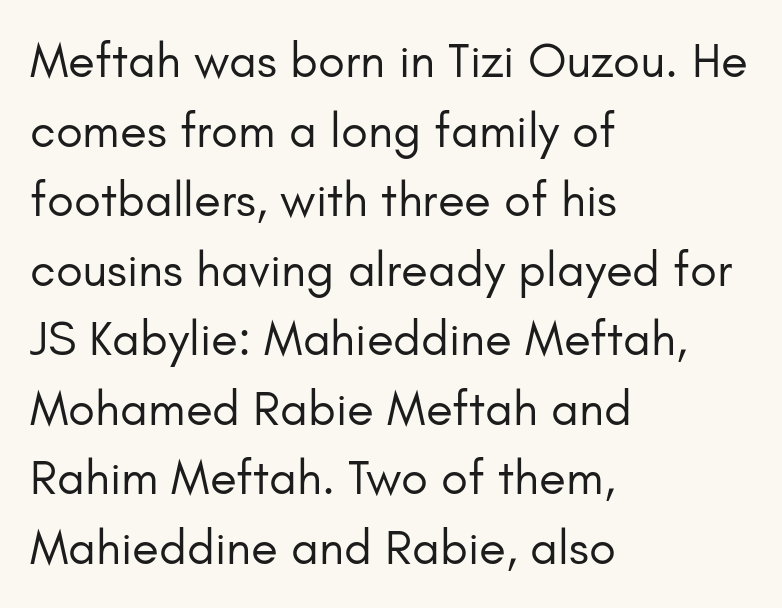
These lines stack with their left ends in a neat column. One glance says typical: line gaps are just what's usual. Compared with typical body copy, the letter spacing here is the same. In terms of letterform style, serifs are entirely absent. No italicization has been applied; the sample stays upright. No chunkiness to these letters — they're not bold.
